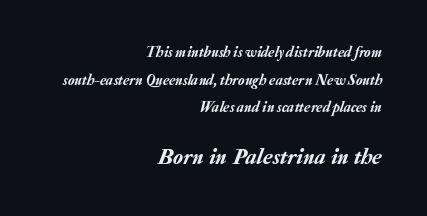
Q: Is the text italic (slanted)? A: Yes, it leans right by about 20 degrees.
Q: Is the text underlined? A: No.
Q: How is the paragraph aligned? A: Right-aligned.
Q: Is the spacing between letters normal or unusually wide? A: Normal.
Q: Which block of text is set in a larger size, the first (top) or the second (bottom)? A: The second (bottom) one.
